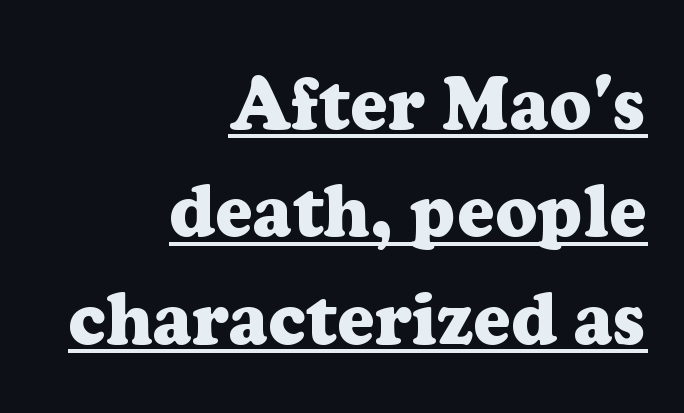
Q: Is the text bold? A: Yes.
Q: Is the text italic (slanted)? A: No, it is upright.
Q: Is the typeface a serif or a sans-serif typeface? A: Serif.
Q: Is the text underlined? A: Yes.
Q: How is the paragraph aligned? A: Right-aligned.
Q: Is the spacing between letters normal or unusually wide? A: Normal.
Q: Is the spacing between lines tight, normal or loose? A: Normal.
Q: Width (condensed, normal, or wide)? A: Normal.
Q: Stroke contrast? A: Low.
Q: x-height? A: Medium.
Q: Monospaced? A: No.
